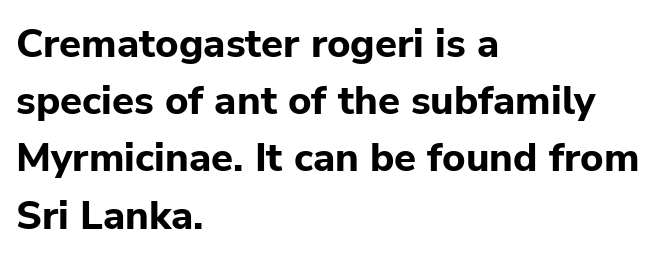
The font's upright variant was chosen for this text. The rendering anchors every line to the left-hand side. The face used here is a sans, in the tradition of grotesques and geometrics. The passage shown is typed in a proportional face where columns would drift.
